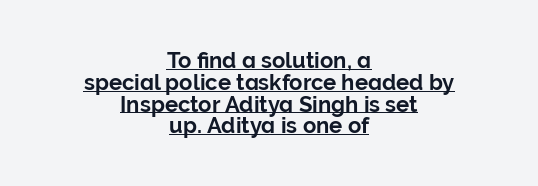
{"italic": "no", "underline": "yes", "align": "center", "line_spacing": "tight", "line_spacing_ratio": 0.99, "letter_spacing": "normal", "letter_spacing_em": 0.0, "glyph_px": 22}
